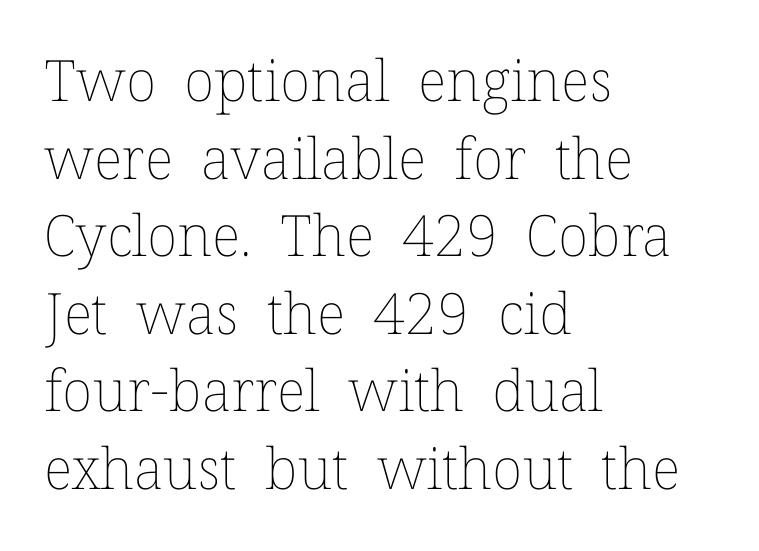
The image shows 57 px thin type, upright; set left-aligned, normal line spacing (1.36x), normal letter spacing, not underlined; low stroke contrast and a medium x-height.
